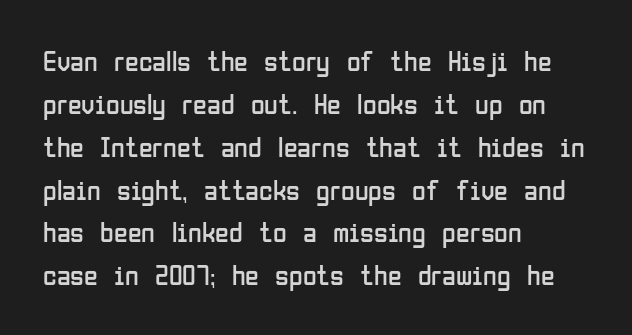
No heavy texture on the line: the type isn't bold. The compositor pushed each line to the left boundary. Descenders are the only things crossing below the line. Tracking here is standard; glyphs follow each other at the usual distance. Regular leading. The letters carry no serifs — their stems end cleanly without finishing strokes.
